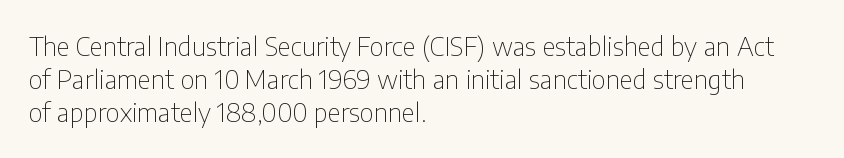
The image shows 26 px text type, upright; set left-aligned, normal line spacing (1.27x), normal letter spacing, not underlined.
